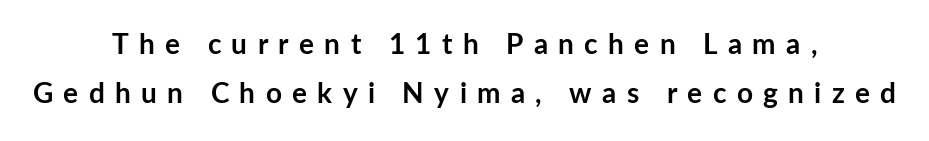
Pretty heavy lettering here — definitely bold. The passage shown is typeset with a sans-serif family. Tracking here is generous; glyphs stand well apart from one another. The lettering stays uniformly vertical, giving the passage a roman look. Descender tails drop into unmarked territory.
